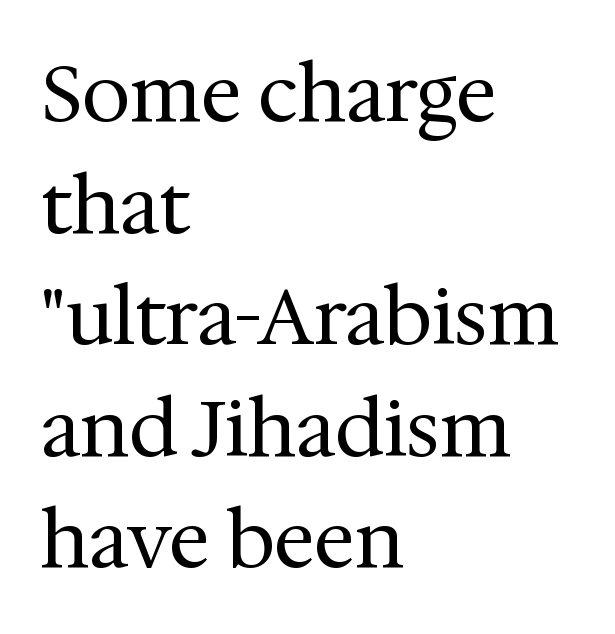
The image shows 78 px regular-weight serif type, upright; set left-aligned, normal line spacing (1.43x), normal letter spacing, not underlined; medium stroke contrast and a medium x-height.
